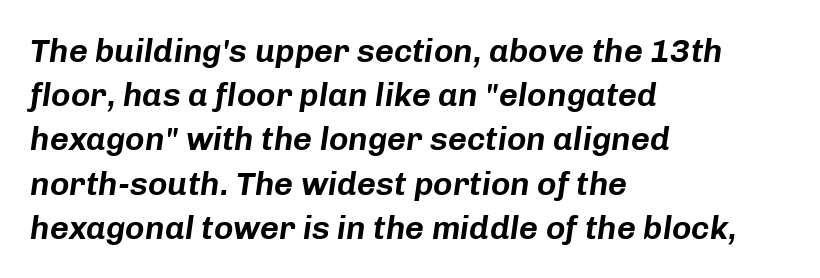
You can tell it's italic because the verticals aren't actually vertical. The letters sit at their default tracking, neither squeezed nor spread. One-word summary of the alignment: left. A clean baseline with only descenders dipping below it.
